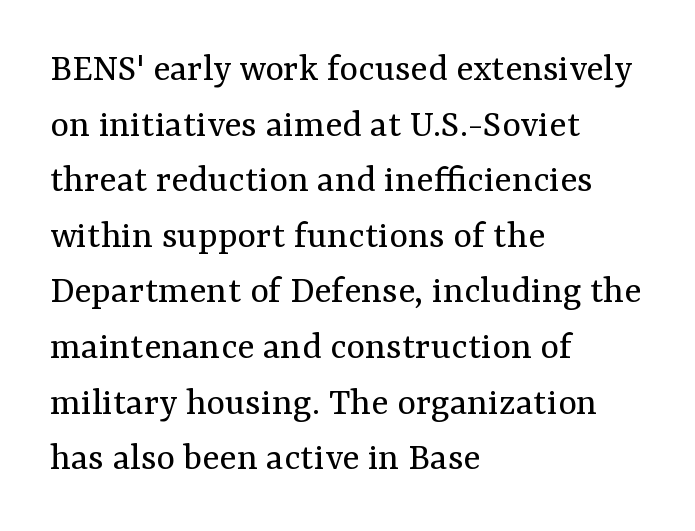
The area under the type is left untouched. Honestly, the row spacing looks completely unremarkable. This is roman type, the default non-slanted kind. The type family on display is of the serif kind. Leftover space on each line is placed entirely after the last word.
